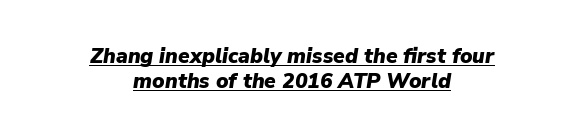
{"italic": "yes", "lean": "right", "slant_degrees": 9, "bold": "yes", "underline": "yes", "align": "center", "line_spacing_ratio": 1.21, "letter_spacing": "normal", "letter_spacing_em": 0.0, "glyph_px": 21}
